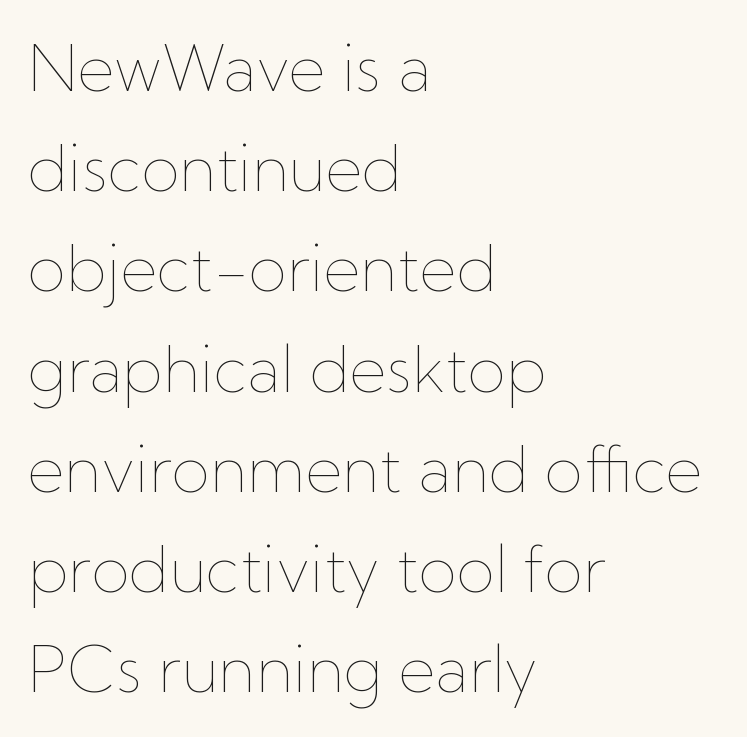
Q: Is the text bold? A: No.
Q: Is the text italic (slanted)? A: No, it is upright.
Q: Is the text underlined? A: No.
Q: How is the paragraph aligned? A: Left-aligned.
Q: Is the spacing between letters normal or unusually wide? A: Normal.
Q: Is the spacing between lines tight, normal or loose? A: Normal.
Q: Width (condensed, normal, or wide)? A: Normal.
Q: Stroke contrast? A: Low.
Q: x-height? A: Medium.
Q: Monospaced? A: No.
